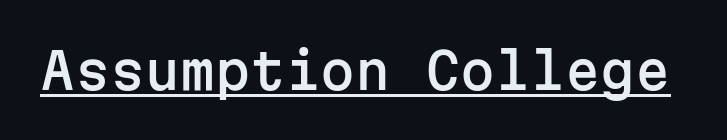
The image shows 50 px sans-serif type, upright, monospaced; set normal letter spacing, underlined; low stroke contrast and a medium x-height.
